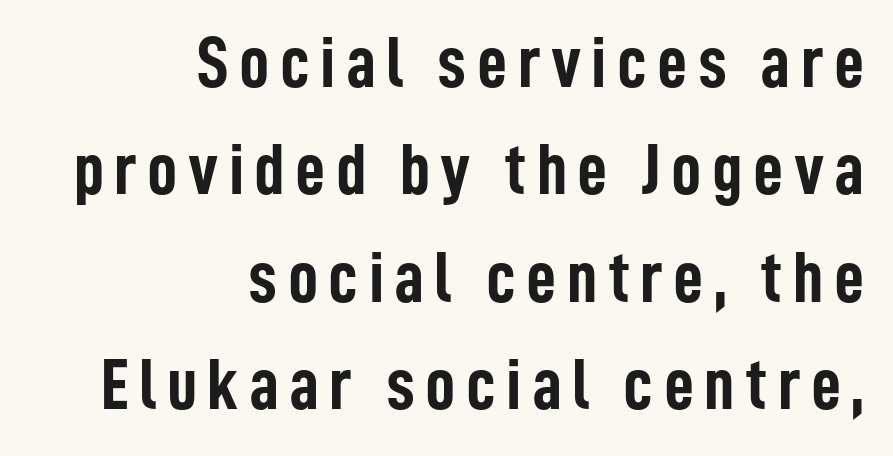
Regular leading. The rag falls on the left side of this text block. Underlining? Definitely not there. The lettering holds an erect, upright posture throughout. Does the weight exceed regular? Yes, all the way to bold. The designer went with a sans here, leaving each stem footless.
